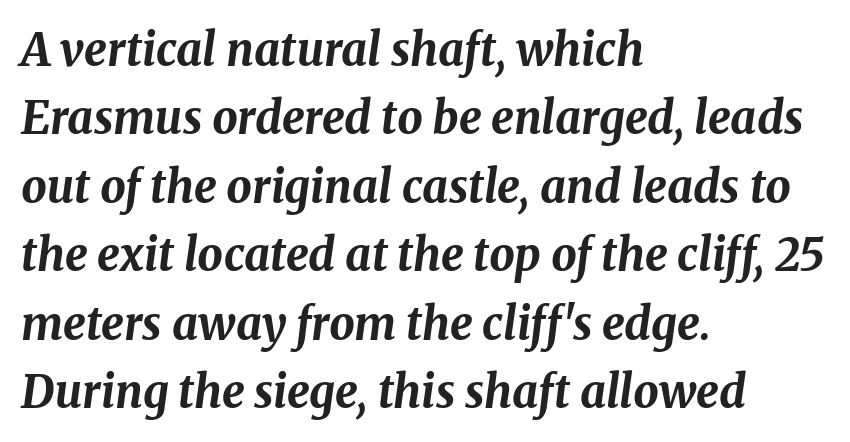
The image shows 45 px bold type, italic (leaning right); set left-aligned, normal line spacing (1.52x), normal letter spacing, not underlined; medium stroke contrast and a medium x-height.
